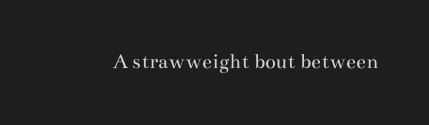
{"italic": "no", "bold": "no", "underline": "no", "letter_spacing": "normal", "letter_spacing_em": 0.0, "glyph_px": 22}
